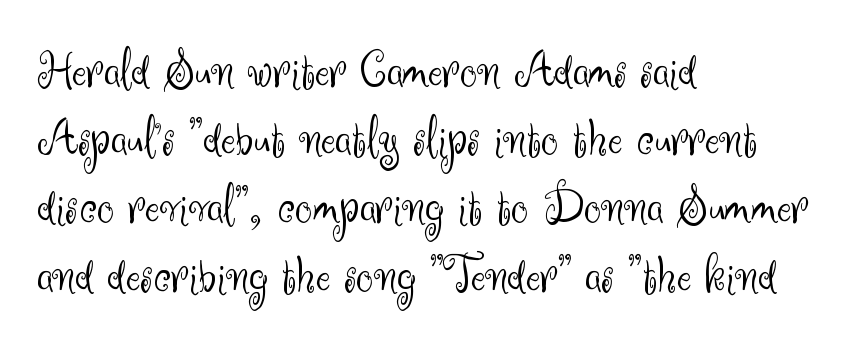
The image shows 55 px light sans-serif type, upright; set left-aligned, line spacing 1.24x, normal letter spacing, not underlined; medium stroke contrast and a small x-height.
